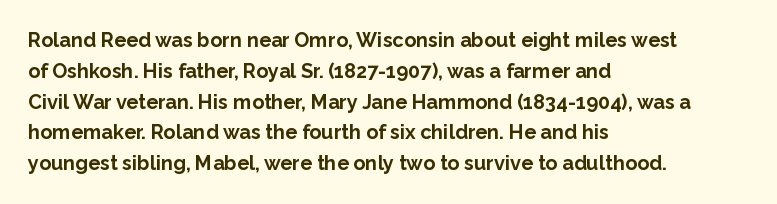
{"italic": "no", "bold": "yes", "underline": "no", "align": "left", "line_spacing": "normal", "line_spacing_ratio": 1.54, "letter_spacing": "normal", "letter_spacing_em": 0.0, "glyph_px": 20}
